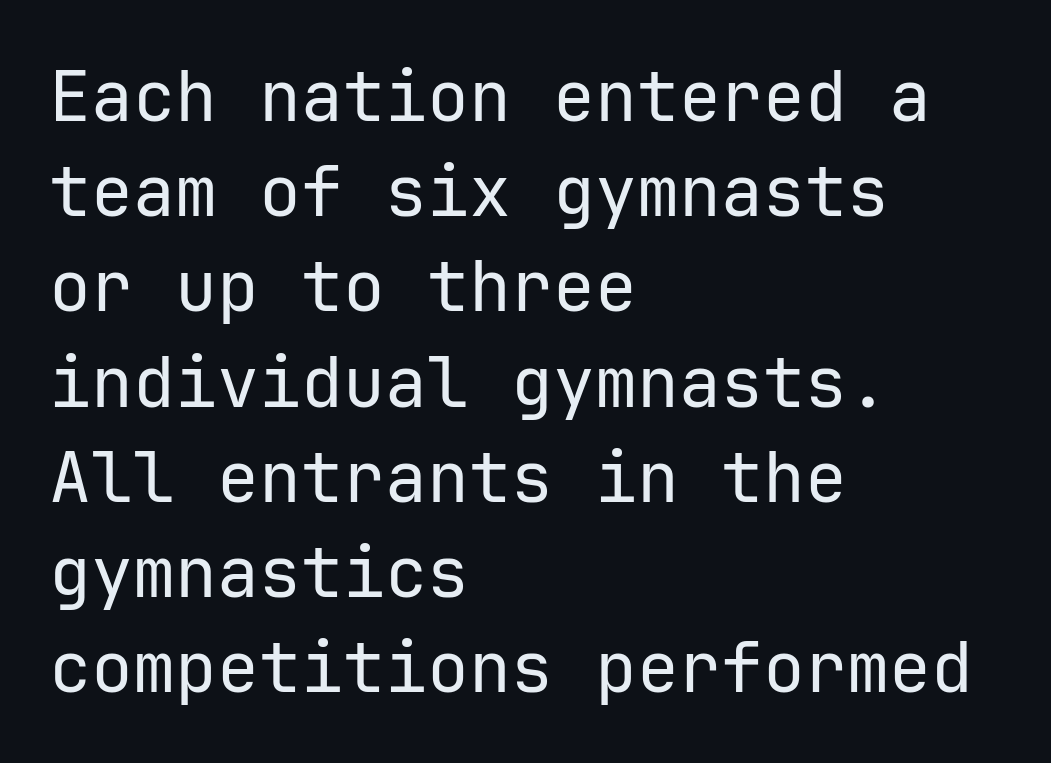
The image shows 70 px regular-weight sans-serif type, upright, monospaced; set left-aligned, normal line spacing (1.36x), normal letter spacing, not underlined; low stroke contrast and a medium x-height.
